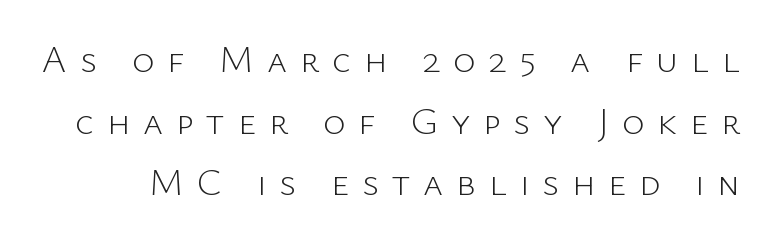
Q: Is the text bold? A: No.
Q: Is the text italic (slanted)? A: No, it is upright.
Q: Is the typeface a serif or a sans-serif typeface? A: Sans-serif.
Q: Is the text underlined? A: No.
Q: Is the spacing between letters normal or unusually wide? A: Unusually wide.
Q: Is the spacing between lines tight, normal or loose? A: Normal.
Q: Width (condensed, normal, or wide)? A: Normal.
Q: Stroke contrast? A: Low.
Q: x-height? A: Medium.
Q: Monospaced? A: No.
